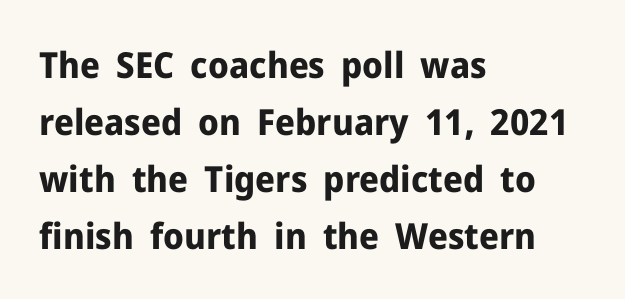
Q: Is the text bold? A: Yes.
Q: Is the text italic (slanted)? A: No, it is upright.
Q: Is the typeface a serif or a sans-serif typeface? A: Sans-serif.
Q: Is the text underlined? A: No.
Q: How is the paragraph aligned? A: Left-aligned.
Q: Is the spacing between letters normal or unusually wide? A: Normal.
Q: Is the spacing between lines tight, normal or loose? A: Normal.
Q: Width (condensed, normal, or wide)? A: Normal.
Q: Stroke contrast? A: Low.
Q: x-height? A: Medium.
Q: Monospaced? A: No.
